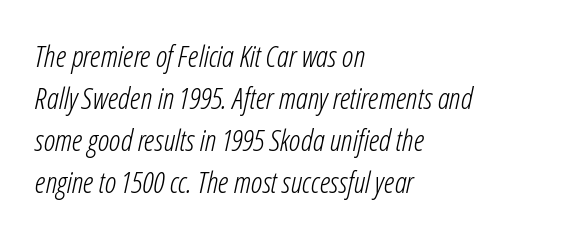
{"italic": "yes", "lean": "right", "slant_degrees": 12, "bold": "no", "weight": "light", "width": "condensed", "stroke_contrast": "low", "x_height": "medium", "monospaced": "no", "underline": "no", "align": "left", "line_spacing": "normal", "line_spacing_ratio": 1.4, "letter_spacing": "normal", "letter_spacing_em": 0.0, "glyph_px": 30}
